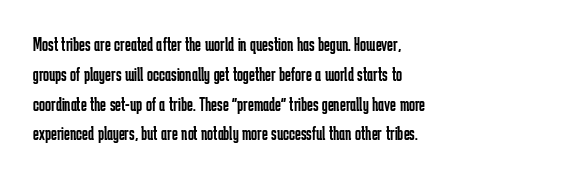
Q: Is the text bold? A: No.
Q: Is the text italic (slanted)? A: No, it is upright.
Q: Is the text underlined? A: No.
Q: How is the paragraph aligned? A: Left-aligned.
Q: Is the spacing between letters normal or unusually wide? A: Normal.
Q: Is the spacing between lines tight, normal or loose? A: Normal.
